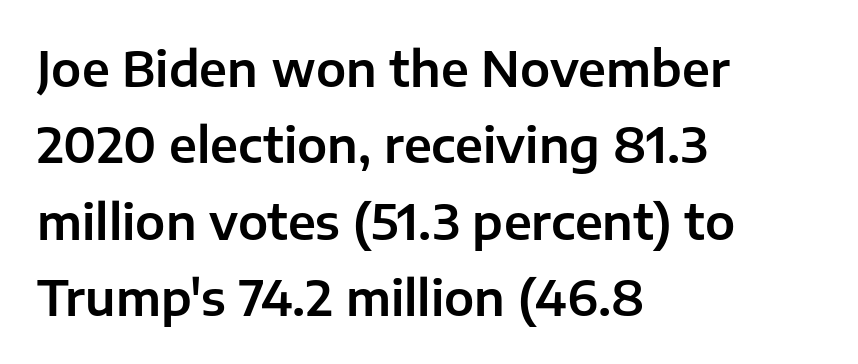
Q: Is the text italic (slanted)? A: No, it is upright.
Q: Is the typeface a serif or a sans-serif typeface? A: Sans-serif.
Q: Is the text underlined? A: No.
Q: How is the paragraph aligned? A: Left-aligned.
Q: Is the spacing between letters normal or unusually wide? A: Normal.
Q: Is the spacing between lines tight, normal or loose? A: Normal.
Q: Width (condensed, normal, or wide)? A: Normal.
Q: Stroke contrast? A: Low.
Q: x-height? A: Medium.
Q: Monospaced? A: No.
